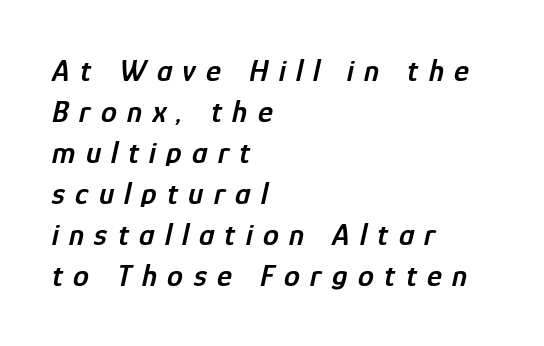
{"italic": "yes", "lean": "right", "slant_degrees": 12, "bold": "semi", "weight": "semibold", "width": "condensed", "stroke_contrast": "low", "x_height": "medium", "monospaced": "no", "underline": "no", "align": "left", "line_spacing": "normal", "line_spacing_ratio": 1.28, "letter_spacing": "wide", "letter_spacing_em": 0.32, "glyph_px": 32}
